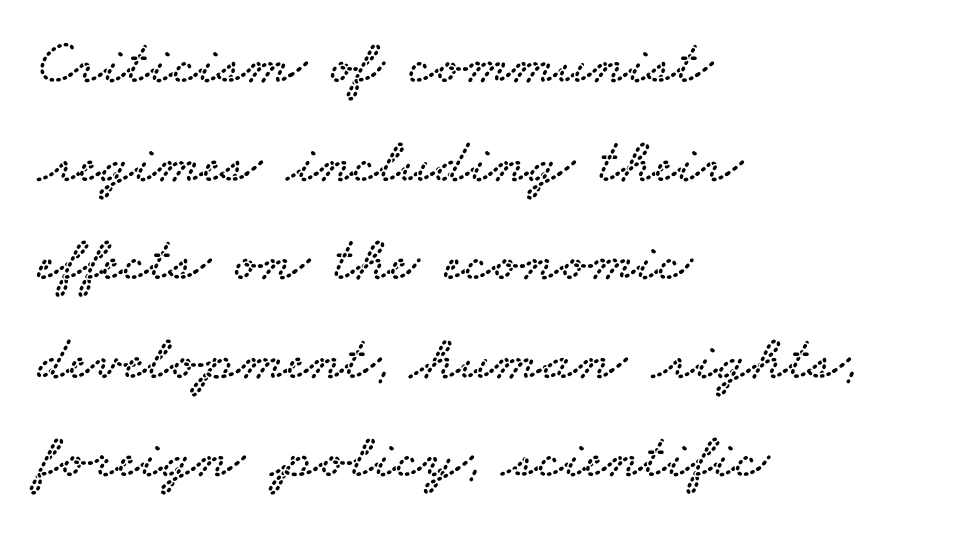
Q: Is the text underlined? A: No.
Q: How is the paragraph aligned? A: Left-aligned.
Q: Is the spacing between letters normal or unusually wide? A: Normal.
Q: Is the spacing between lines tight, normal or loose? A: Normal.
Q: Width (condensed, normal, or wide)? A: Wide.
Q: Stroke contrast? A: Low.
Q: x-height? A: Small.
Q: Monospaced? A: No.
